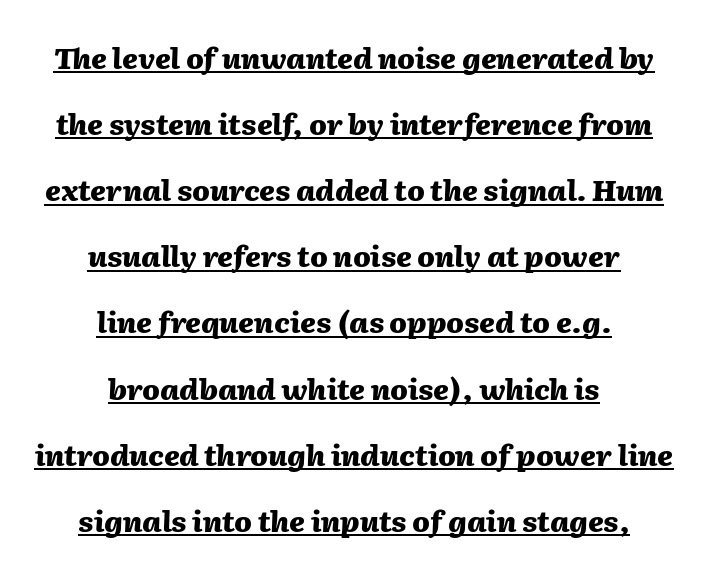
This rendering uses center alignment, leaving both contours irregular but symmetric. The type is set solid horizontally, with unmodified tracking. Plenty of ink on the page — the face is bold. A great deal of white space separates one row of letters from the next. Students, observe the line beneath the letters — that is underlining. You could not count columns in this text — the font is proportionally spaced.
